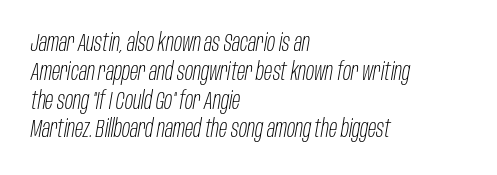
Horizontal alignment here is leftward, the default for most running prose. Tracking here is standard; glyphs follow each other at the usual distance. The passage shown is not underscored anywhere. Counters stay open thanks to moderate or lighter strokes. A typesetter would mark this as italic.
